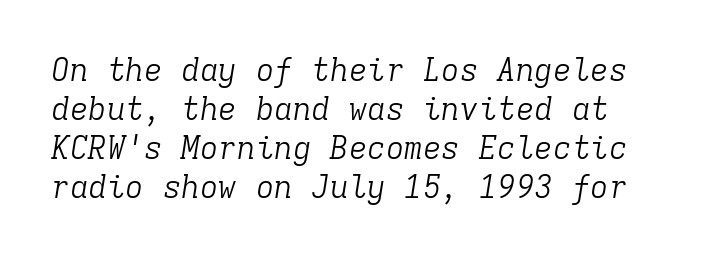
{"serif": "yes", "italic": "yes", "lean": "right", "slant_degrees": 9, "bold": "no", "weight": "light", "width": "normal", "stroke_contrast": "low", "x_height": "medium", "monospaced": "yes", "underline": "no", "line_spacing": "normal", "line_spacing_ratio": 1.26, "letter_spacing": "normal", "letter_spacing_em": 0.0, "glyph_px": 31}
